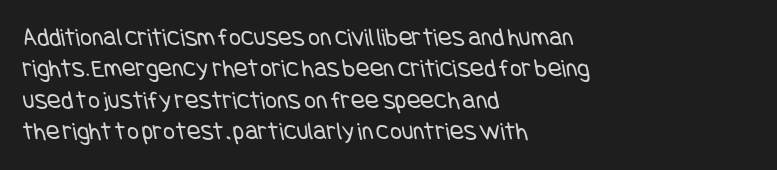
{"bold": "no", "underline": "no", "align": "left", "line_spacing_ratio": 1.21, "letter_spacing": "normal", "letter_spacing_em": 0.0, "glyph_px": 26}
